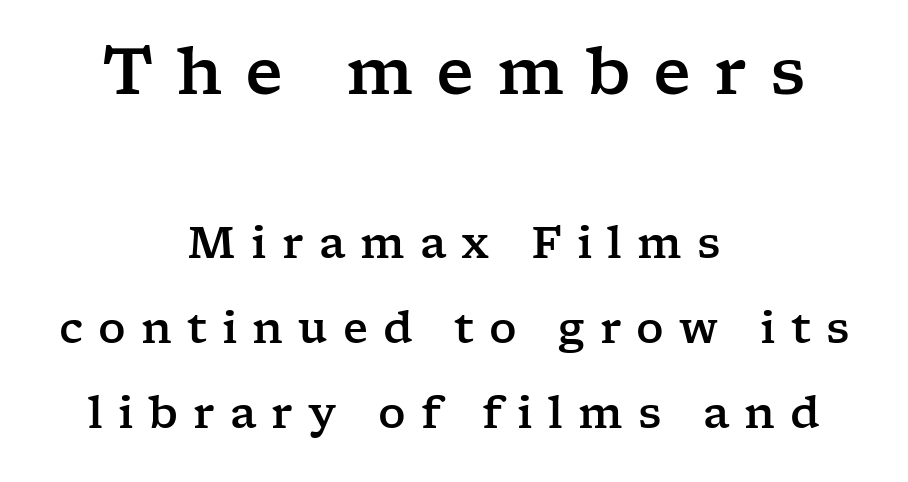
Glance below the letters and you will spot only blank space. These lines are rendered in a variable-pitch font. Scale decreases going downward across the two blocks. Typographically, this falls in the serif category.
